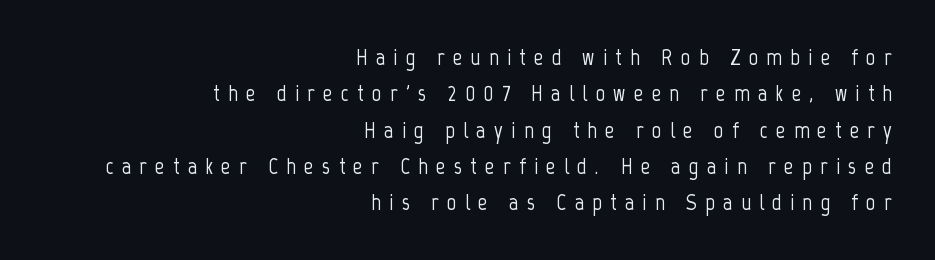
Q: Is the text italic (slanted)? A: No, it is upright.
Q: Is the text underlined? A: No.
Q: How is the paragraph aligned? A: Right-aligned.
Q: Is the spacing between letters normal or unusually wide? A: Unusually wide.
Q: Is the spacing between lines tight, normal or loose? A: Normal.
